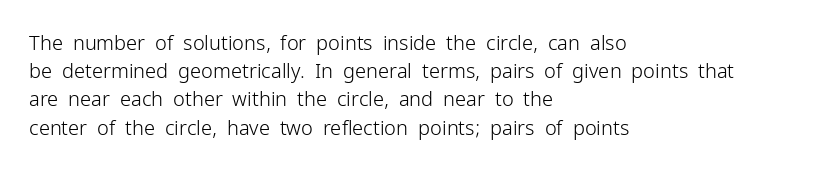
Nobody drew a line under any word here. When letters stand straight like this, we call the style roman or upright. The lines sit at an ordinary, default distance from one another. Summary of weight: not heavy and not bold.
